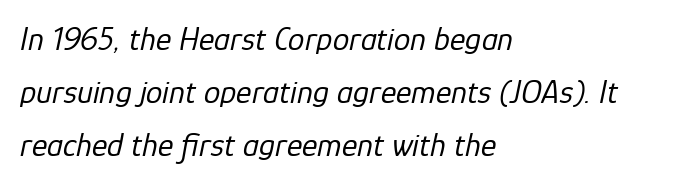
Words appear dense and cohesive because spacing is normal. Vertical spacing — default. You could not count columns in this text — the font is proportionally spaced. Rendered with sloped, italic letterforms. The letterforms sit at book weight or below.
